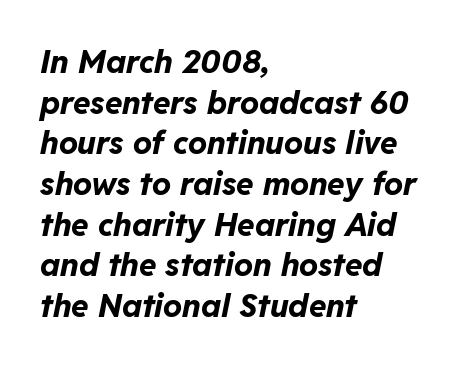
{"italic": "yes", "lean": "right", "slant_degrees": 11, "bold": "yes", "weight": "bold", "width": "normal", "stroke_contrast": "low", "x_height": "medium", "monospaced": "no", "underline": "no", "align": "left", "line_spacing": "normal", "line_spacing_ratio": 1.27, "letter_spacing": "normal", "letter_spacing_em": 0.0, "glyph_px": 32}
